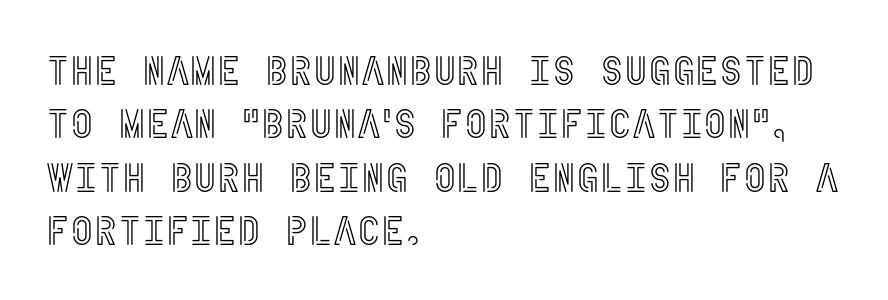
Q: Is the text italic (slanted)? A: No, it is upright.
Q: Is the text underlined? A: No.
Q: How is the paragraph aligned? A: Left-aligned.
Q: Is the spacing between letters normal or unusually wide? A: Normal.
Q: Is the spacing between lines tight, normal or loose? A: Normal.
Q: Width (condensed, normal, or wide)? A: Condensed.
Q: x-height? A: Large.
